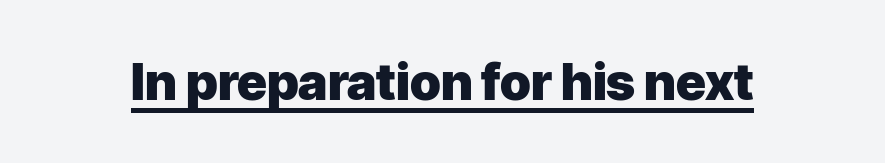
Q: Is the text bold? A: Yes.
Q: Is the text italic (slanted)? A: No, it is upright.
Q: Is the typeface a serif or a sans-serif typeface? A: Sans-serif.
Q: Is the text underlined? A: Yes.
Q: Is the spacing between letters normal or unusually wide? A: Normal.
Q: Width (condensed, normal, or wide)? A: Normal.
Q: Stroke contrast? A: Low.
Q: x-height? A: Medium.
Q: Monospaced? A: No.
